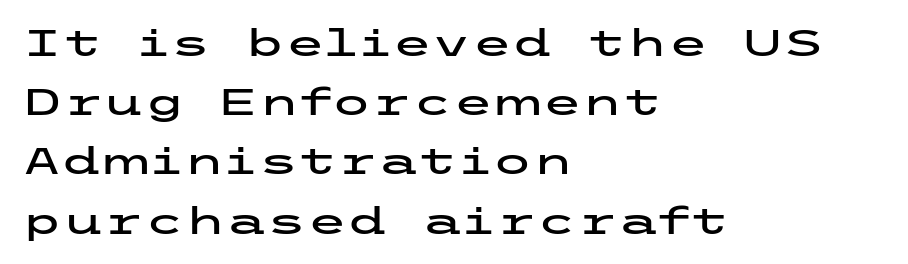
Descenders hang freely into open space. The ragged edge is on the right, which tells us the setting is flush left. This block has exactly the height ordinary leading produces. The face used here is a sans, in the tradition of grotesques and geometrics. When letters stand straight like this, we call the style roman or upright.
